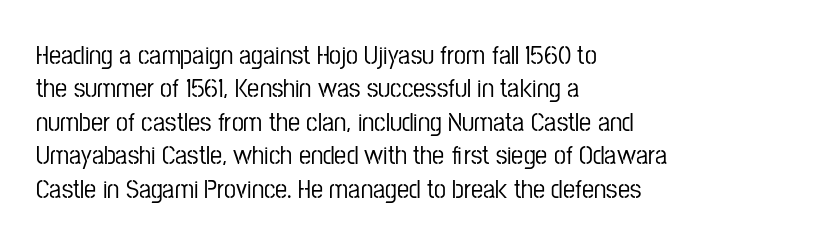
The image shows 27 px text type, upright; set left-aligned, line spacing 1.24x, normal letter spacing, not underlined.
